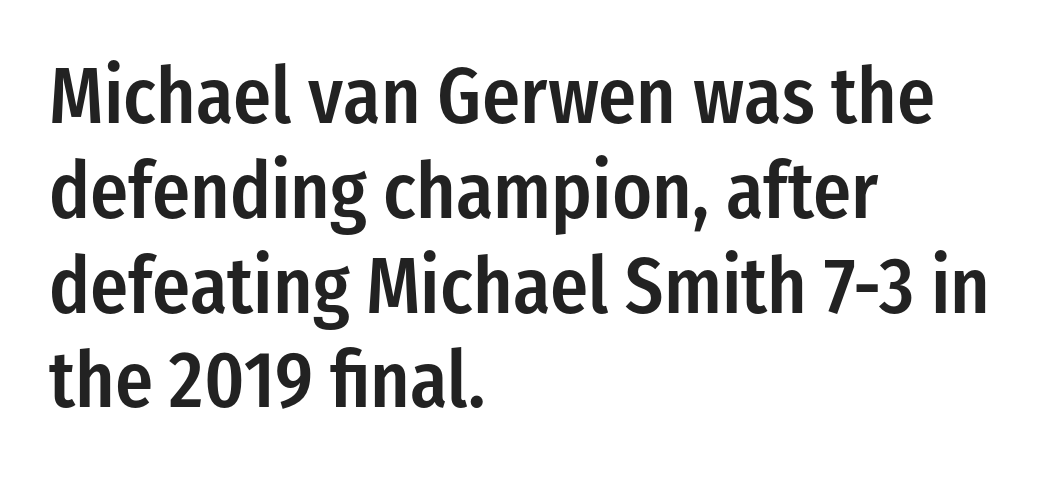
The image shows 79 px semibold, condensed sans-serif type, upright; set left-aligned, line spacing 1.2x, normal letter spacing, not underlined; low stroke contrast and a medium x-height.
